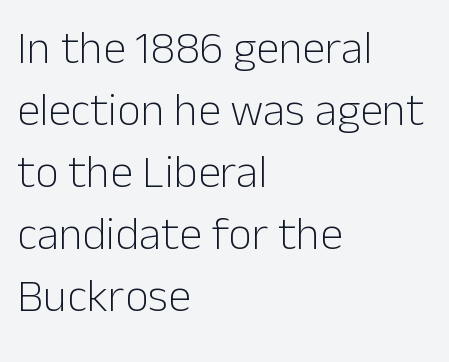
The image shows 46 px light sans-serif type, upright; set left-aligned, normal line spacing (1.35x), normal letter spacing, not underlined; low stroke contrast and a medium x-height.
